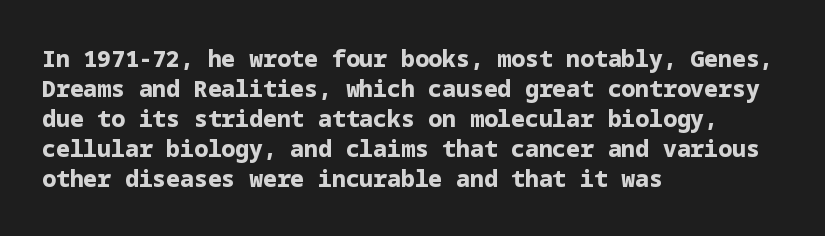
{"italic": "no", "bold": "yes", "underline": "no", "align": "left", "line_spacing": "normal", "line_spacing_ratio": 1.3, "letter_spacing": "normal", "letter_spacing_em": 0.0, "glyph_px": 23}
